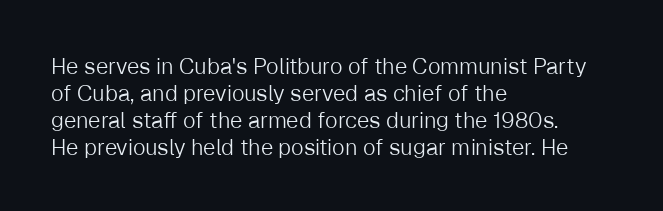
Beneath every word, the page is bare. The lettering holds an erect, upright posture throughout. Caption: face not bold, strokes unweighted. The gaps between neighbouring characters are ordinary and unremarkable.
